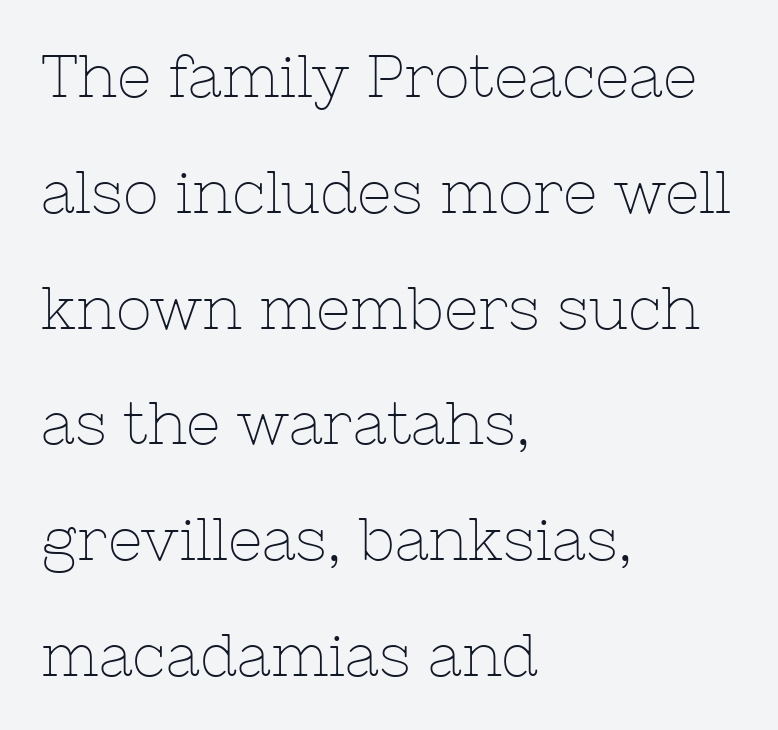
{"serif": "yes", "italic": "no", "bold": "no", "weight": "thin", "width": "normal", "stroke_contrast": "low", "x_height": "medium", "monospaced": "no", "underline": "no", "align": "left", "line_spacing": "loose", "line_spacing_ratio": 1.93, "letter_spacing": "normal", "letter_spacing_em": 0.0, "glyph_px": 60}
